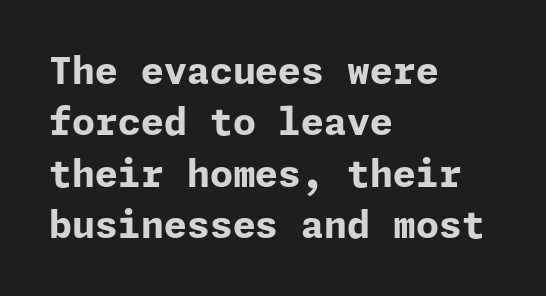
{"serif": "no", "italic": "no", "bold": "yes", "weight": "bold", "width": "normal", "stroke_contrast": "low", "x_height": "medium", "underline": "no", "align": "left", "line_spacing": "normal", "line_spacing_ratio": 1.39, "letter_spacing": "normal", "letter_spacing_em": 0.0, "glyph_px": 37}
